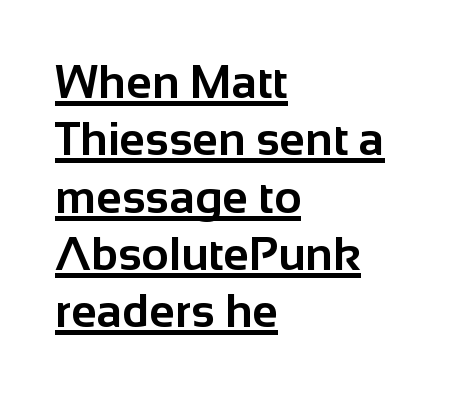
Underlining? Definitely there. Does extra space separate the letters? No, they use regular spacing. Line starts are locked; line ends wander. Do the characters align in a grid? No, the font is proportional. If you drew a line through each stem, it would be perfectly vertical.
